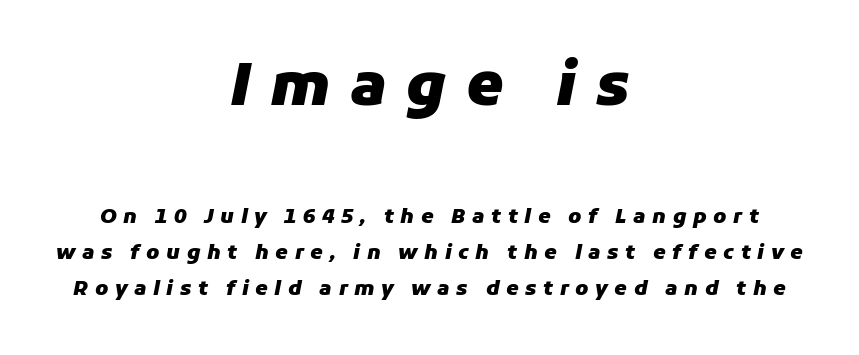
Q: Is the text bold? A: Yes.
Q: Is the text italic (slanted)? A: Yes, it leans right by about 11 degrees.
Q: Is the text underlined? A: No.
Q: How is the paragraph aligned? A: Centered.
Q: Is the spacing between letters normal or unusually wide? A: Unusually wide.
Q: Which block of text is set in a larger size, the first (top) or the second (bottom)? A: The first (top) one.
Q: Width (condensed, normal, or wide)? A: Normal.
Q: Stroke contrast? A: Low.
Q: x-height? A: Medium.
Q: Monospaced? A: No.
